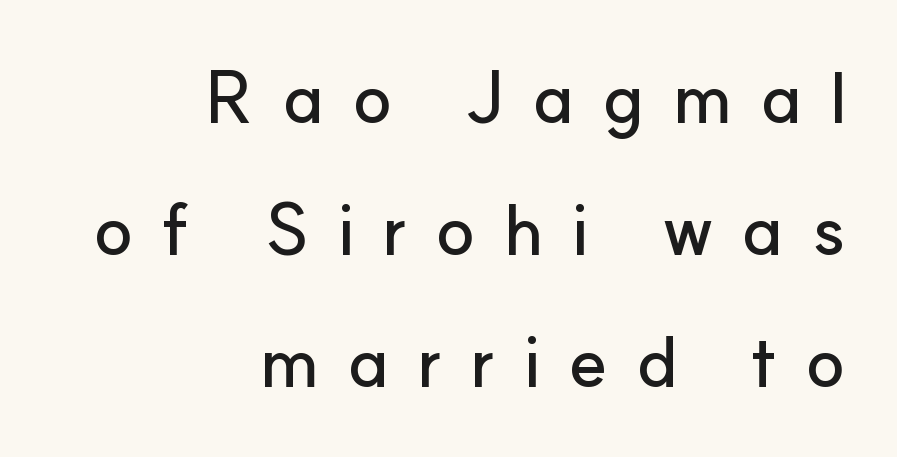
{"serif": "no", "italic": "no", "width": "normal", "stroke_contrast": "low", "x_height": "small", "monospaced": "no", "underline": "no", "align": "right", "line_spacing_ratio": 1.83, "letter_spacing": "wide", "letter_spacing_em": 0.38, "glyph_px": 72}
